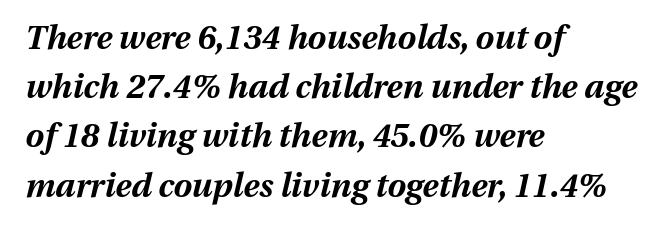
{"italic": "yes", "lean": "right", "slant_degrees": 13, "bold": "yes", "weight": "bold", "width": "normal", "stroke_contrast": "medium", "x_height": "medium", "monospaced": "no", "underline": "no", "align": "left", "line_spacing": "normal", "line_spacing_ratio": 1.49, "letter_spacing": "normal", "letter_spacing_em": 0.0, "glyph_px": 33}
